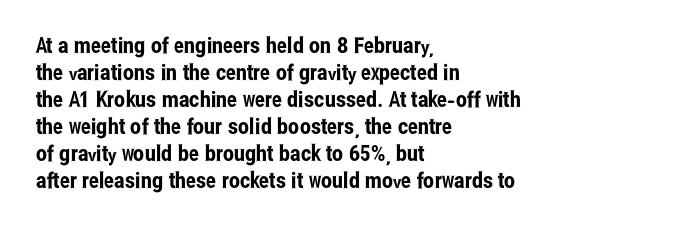
The image shows 22 px text type, upright; set left-aligned, line spacing 1.23x, normal letter spacing, not underlined.
